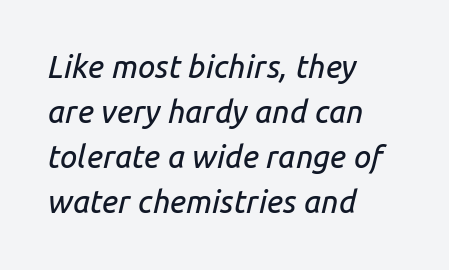
{"italic": "yes", "lean": "right", "slant_degrees": 14, "width": "normal", "stroke_contrast": "low", "x_height": "medium", "monospaced": "no", "underline": "no", "align": "left", "line_spacing": "normal", "line_spacing_ratio": 1.45, "letter_spacing": "normal", "letter_spacing_em": 0.0, "glyph_px": 31}
